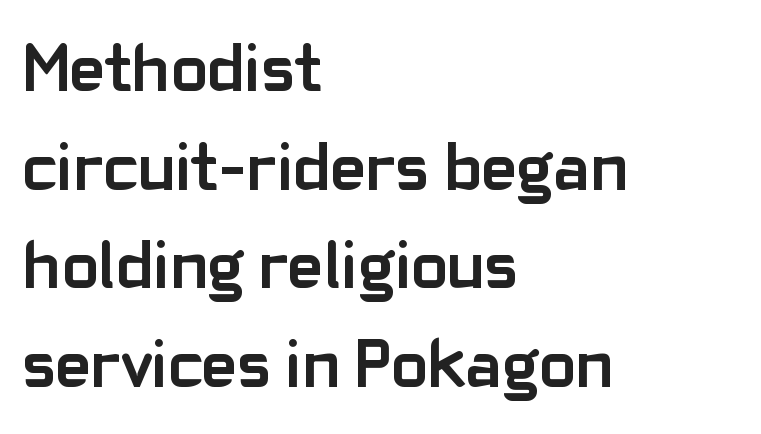
The image shows 68 px semibold sans-serif type, upright; set left-aligned, normal line spacing (1.45x), normal letter spacing, not underlined; low stroke contrast and a medium x-height.
